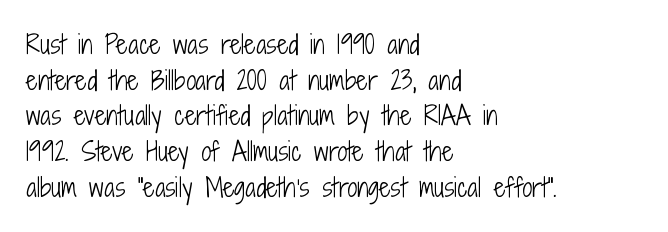
{"italic": "no", "bold": "no", "underline": "no", "align": "left", "line_spacing": "normal", "line_spacing_ratio": 1.43, "letter_spacing": "normal", "letter_spacing_em": 0.0, "glyph_px": 25}
